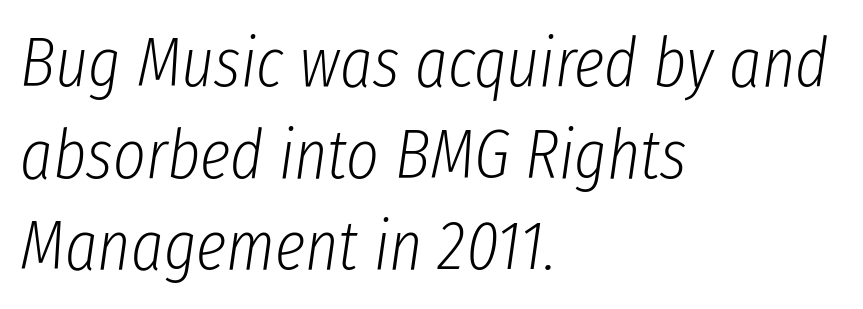
Q: Is the text bold? A: No.
Q: Is the text italic (slanted)? A: Yes, it leans right by about 8 degrees.
Q: Is the text underlined? A: No.
Q: How is the paragraph aligned? A: Left-aligned.
Q: Is the spacing between letters normal or unusually wide? A: Normal.
Q: Is the spacing between lines tight, normal or loose? A: Normal.
Q: Width (condensed, normal, or wide)? A: Condensed.
Q: Stroke contrast? A: Low.
Q: x-height? A: Medium.
Q: Monospaced? A: No.
